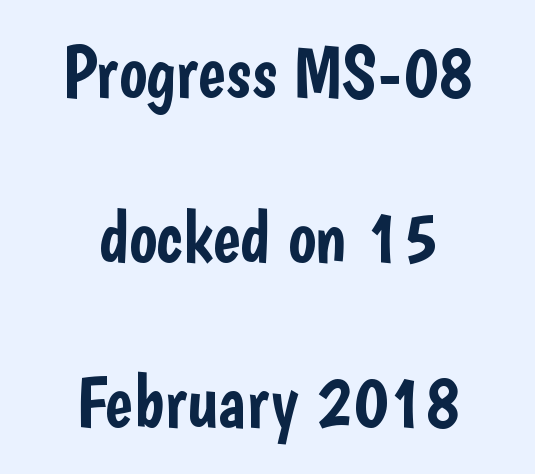
Each row of text sits above clean, open space. Is this a fixed-width face? No — the glyphs have proportional, varying widths. Casual observation: everything's sitting right in the middle. Look at the tracking — it's just the regular setting, nothing added. Does the type have serifs? No, each stem ends abruptly. Horizontal bands of white between lines are thick stripes.
